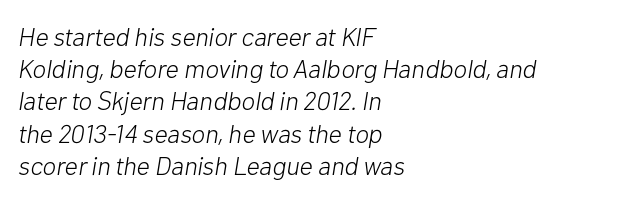
Q: Is the text bold? A: No.
Q: Is the text italic (slanted)? A: Yes, it leans right by about 10 degrees.
Q: Is the text underlined? A: No.
Q: How is the paragraph aligned? A: Left-aligned.
Q: Is the spacing between letters normal or unusually wide? A: Normal.
